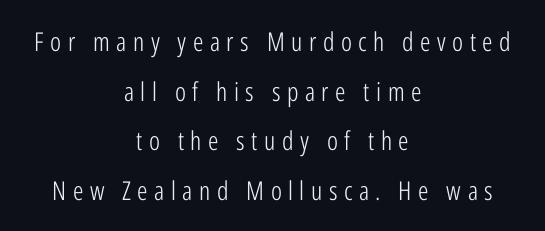
Letter spacing: wide. Characters remain perfectly vertical along every line. No extra ink here — the face is not bold. Short and long lines alike share a common midpoint.
